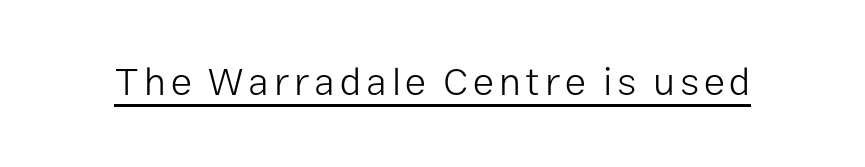
Q: Is the text bold? A: No.
Q: Is the text italic (slanted)? A: No, it is upright.
Q: Is the typeface a serif or a sans-serif typeface? A: Sans-serif.
Q: Is the text underlined? A: Yes.
Q: Width (condensed, normal, or wide)? A: Normal.
Q: Stroke contrast? A: Low.
Q: x-height? A: Medium.
Q: Monospaced? A: No.
